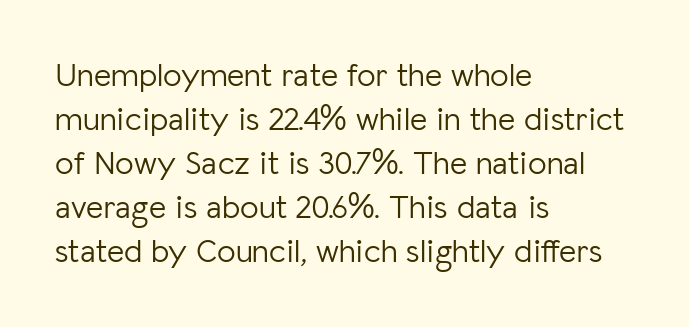
{"serif": "no", "italic": "no", "bold": "no", "weight": "light", "width": "normal", "stroke_contrast": "low", "x_height": "medium", "monospaced": "no", "underline": "no", "align": "left", "line_spacing": "normal", "line_spacing_ratio": 1.33, "letter_spacing": "normal", "letter_spacing_em": 0.0, "glyph_px": 33}
